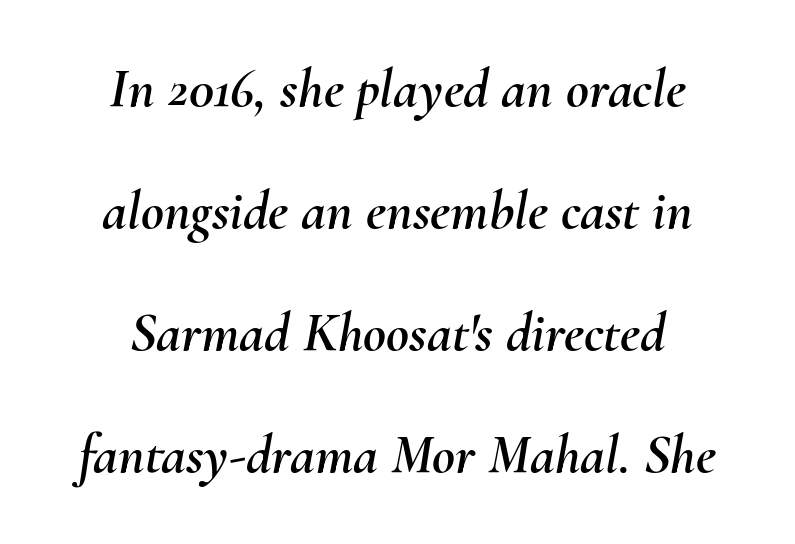
Q: Is the text italic (slanted)? A: Yes, it leans right by about 10 degrees.
Q: Is the text underlined? A: No.
Q: How is the paragraph aligned? A: Centered.
Q: Is the spacing between letters normal or unusually wide? A: Normal.
Q: Is the spacing between lines tight, normal or loose? A: Loose.
Q: Width (condensed, normal, or wide)? A: Normal.
Q: Stroke contrast? A: Medium.
Q: x-height? A: Small.
Q: Monospaced? A: No.
